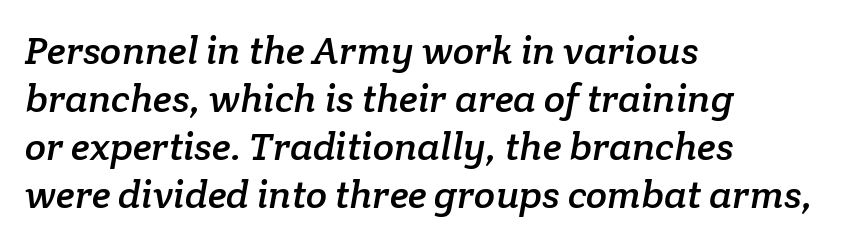
The image shows 39 px serif type; set left-aligned, line spacing 1.23x, normal letter spacing, not underlined; low stroke contrast and a medium x-height.
